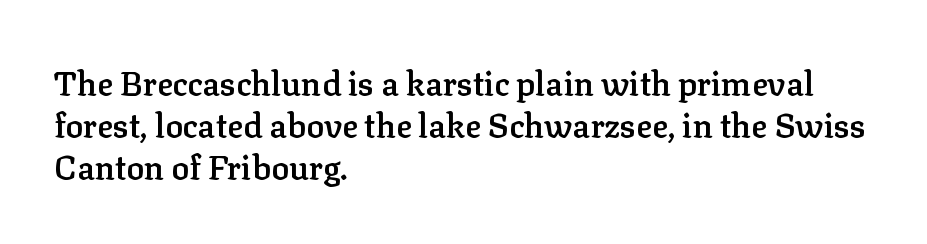
Is this a fixed-width face? No — the glyphs have proportional, varying widths. A roman cut, with each character standing at attention. Horizontal alignment here is leftward, the default for most running prose. Each new line begins a customary step beneath the previous one. Quick note: underline off.
